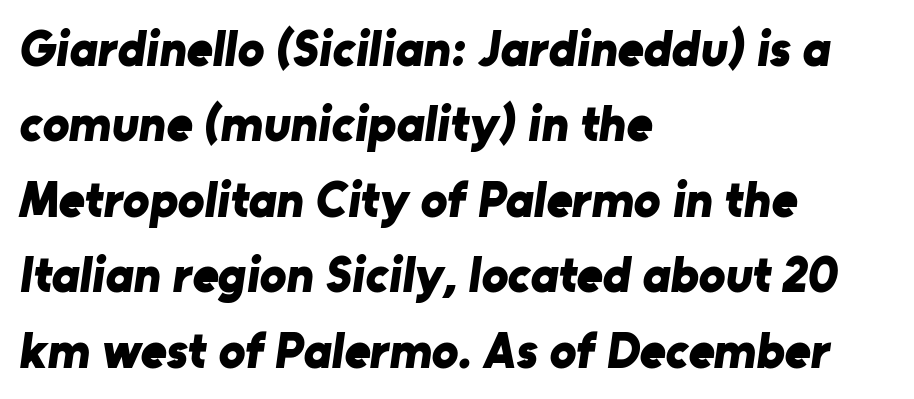
{"serif": "no", "bold": "yes", "weight": "bold", "width": "normal", "stroke_contrast": "low", "x_height": "medium", "monospaced": "no", "underline": "no", "align": "left", "line_spacing": "normal", "line_spacing_ratio": 1.51, "letter_spacing": "normal", "letter_spacing_em": 0.0, "glyph_px": 50}
